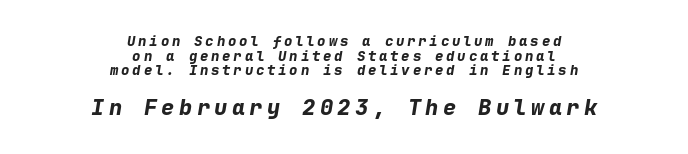
{"italic": "yes", "lean": "right", "slant_degrees": 9, "bold": "yes", "underline": "no", "align": "center", "line_spacing": "tight", "line_spacing_ratio": 1.04, "letter_spacing": "wide", "letter_spacing_em": 0.2, "larger_block": "second", "size_ratio": 1.57, "glyph_px": 22}
